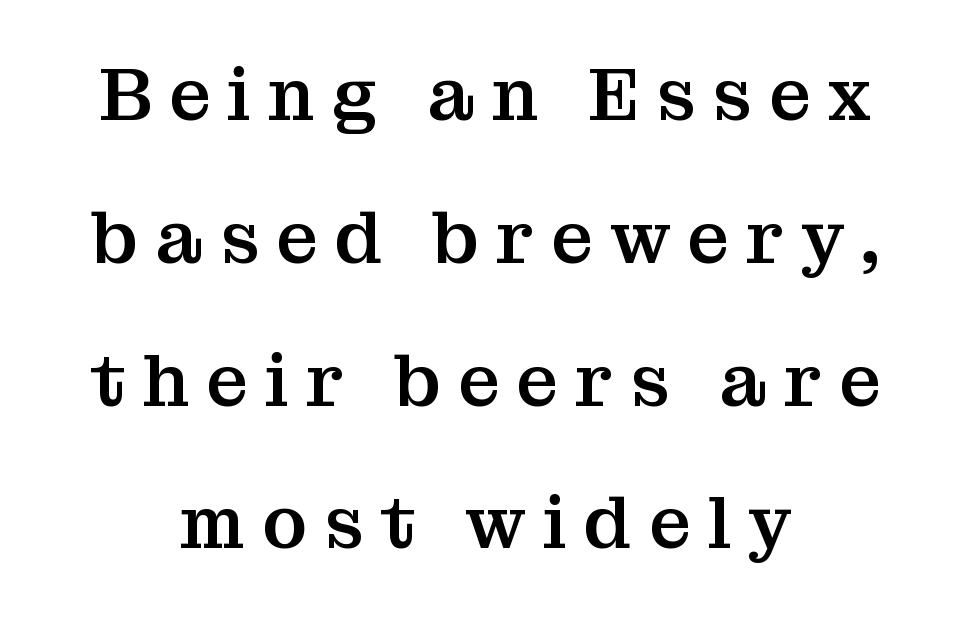
Each line is balanced around a shared central axis. In terms of letterspacing, this is a distinctly airy, spread setting. Clear beneath every line of the passage. Note: serifs present on the glyphs. Every character sits straight up, as roman type does.
